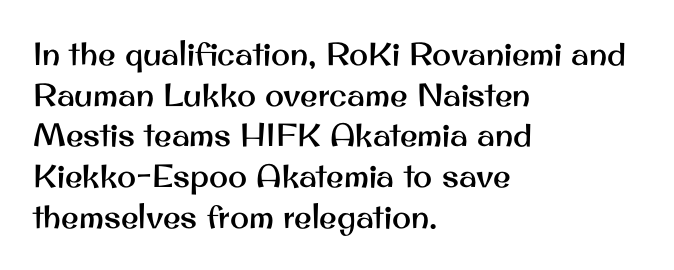
Q: Is the text italic (slanted)? A: No, it is upright.
Q: Is the typeface a serif or a sans-serif typeface? A: Sans-serif.
Q: Is the text underlined? A: No.
Q: How is the paragraph aligned? A: Left-aligned.
Q: Is the spacing between letters normal or unusually wide? A: Normal.
Q: Is the spacing between lines tight, normal or loose? A: Normal.
Q: Width (condensed, normal, or wide)? A: Normal.
Q: Stroke contrast? A: Medium.
Q: x-height? A: Small.
Q: Monospaced? A: No.
